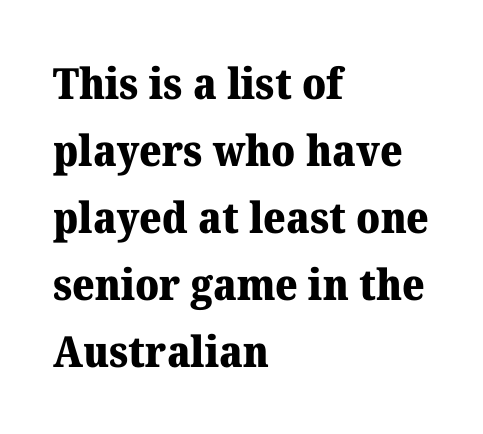
The image shows 43 px heavy serif type, upright; set left-aligned, normal line spacing (1.56x), normal letter spacing, not underlined; medium stroke contrast and a medium x-height.
